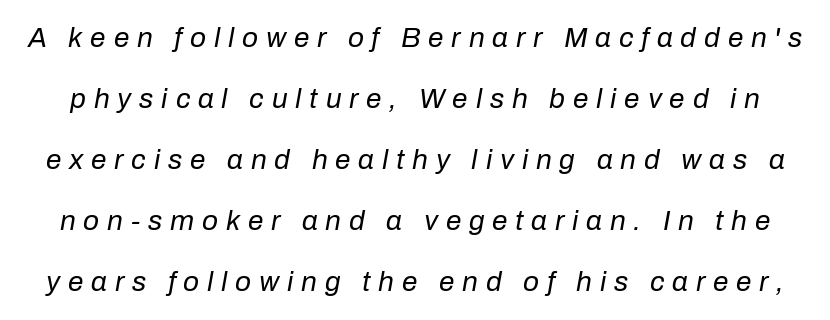
Q: Is the text bold? A: No.
Q: Is the text italic (slanted)? A: Yes, it leans right by about 10 degrees.
Q: Is the text underlined? A: No.
Q: Is the spacing between letters normal or unusually wide? A: Unusually wide.
Q: Is the spacing between lines tight, normal or loose? A: Loose.
Q: Width (condensed, normal, or wide)? A: Normal.
Q: Stroke contrast? A: Low.
Q: x-height? A: Medium.
Q: Monospaced? A: No.
